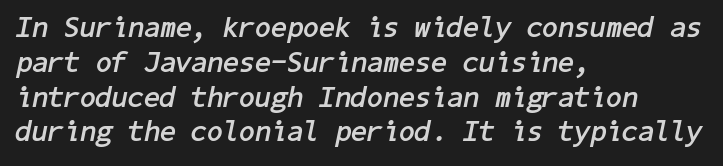
The image shows 29 px semibold type, italic (leaning right); set left-aligned, line spacing 1.2x, normal letter spacing, not underlined; low stroke contrast and a medium x-height.
